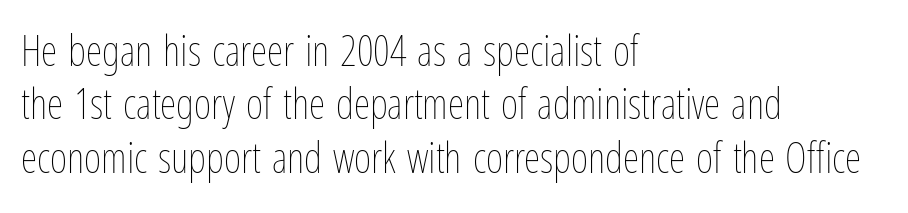
The image shows 42 px thin, condensed type, upright; set left-aligned, normal line spacing (1.27x), normal letter spacing, not underlined; low stroke contrast and a medium x-height.
